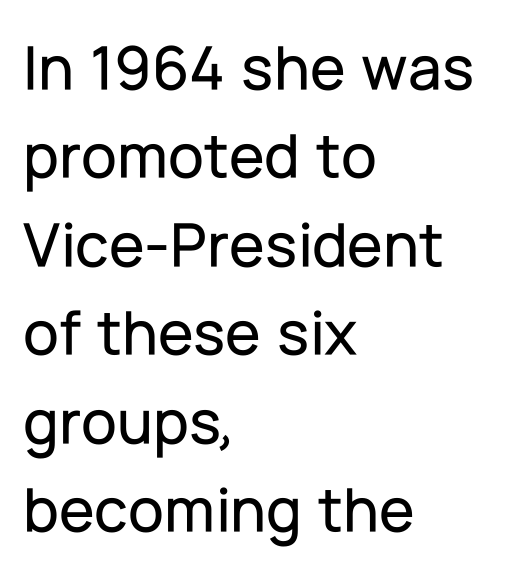
The image shows 65 px sans-serif type, upright; set left-aligned, normal line spacing (1.36x), normal letter spacing, not underlined; low stroke contrast and a medium x-height.
